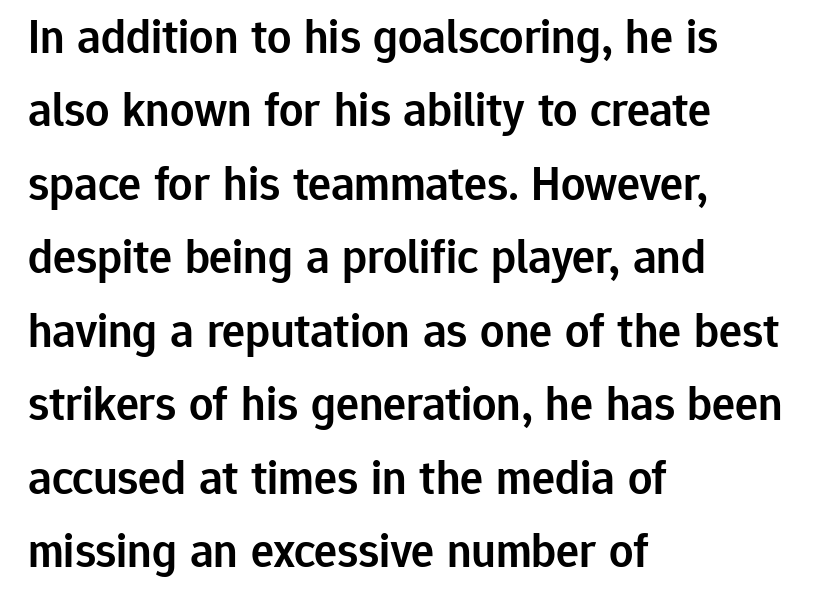
The image shows 48 px semibold sans-serif type, upright; set left-aligned, normal line spacing (1.53x), normal letter spacing, not underlined; low stroke contrast and a medium x-height.
